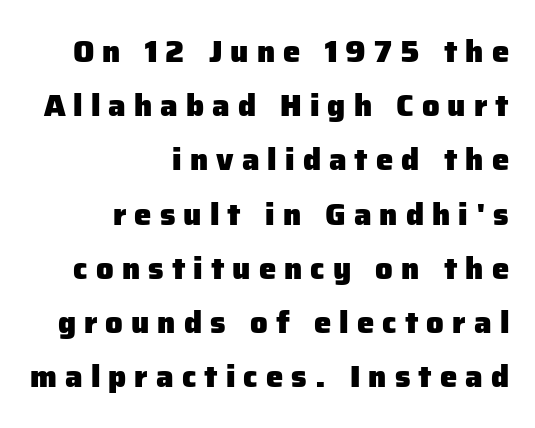
Q: Is the text bold? A: Yes.
Q: Is the text italic (slanted)? A: No, it is upright.
Q: Is the typeface a serif or a sans-serif typeface? A: Sans-serif.
Q: Is the text underlined? A: No.
Q: How is the paragraph aligned? A: Right-aligned.
Q: Is the spacing between letters normal or unusually wide? A: Unusually wide.
Q: Width (condensed, normal, or wide)? A: Normal.
Q: Stroke contrast? A: Low.
Q: x-height? A: Medium.
Q: Monospaced? A: No.
